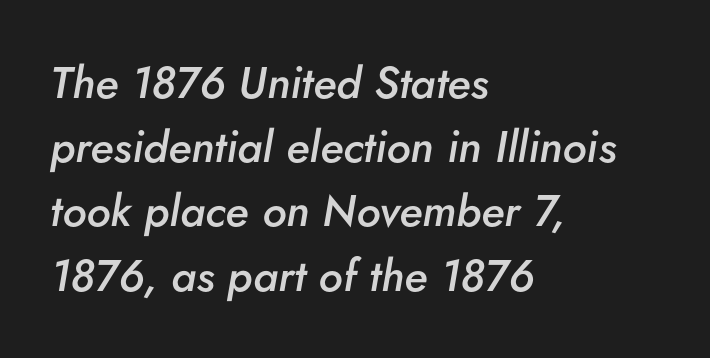
{"italic": "yes", "lean": "right", "slant_degrees": 5, "bold": "semi", "weight": "semibold", "width": "normal", "stroke_contrast": "low", "x_height": "small", "monospaced": "no", "underline": "no", "align": "left", "line_spacing": "normal", "line_spacing_ratio": 1.46, "letter_spacing": "normal", "letter_spacing_em": 0.0, "glyph_px": 44}
